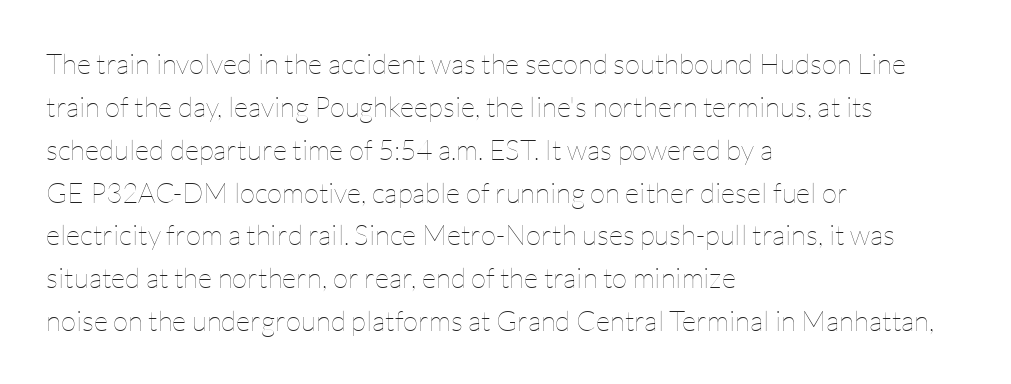
The image shows 28 px thin type, upright; set left-aligned, normal line spacing (1.53x), normal letter spacing, not underlined; low stroke contrast and a medium x-height.
